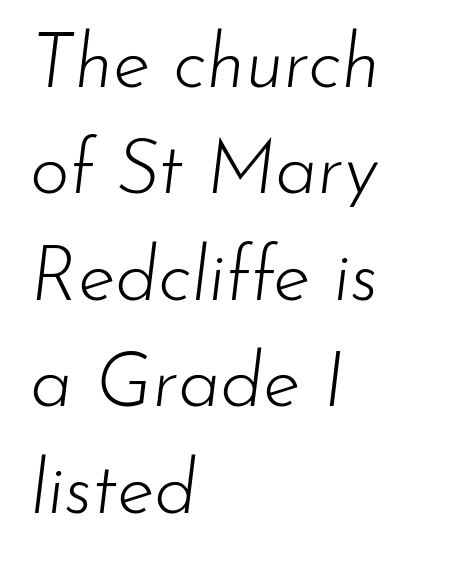
{"italic": "yes", "lean": "right", "slant_degrees": 7, "bold": "no", "weight": "light", "width": "normal", "stroke_contrast": "low", "x_height": "small", "monospaced": "no", "underline": "no", "align": "left", "line_spacing": "normal", "line_spacing_ratio": 1.4, "letter_spacing": "normal", "letter_spacing_em": 0.0, "glyph_px": 76}
